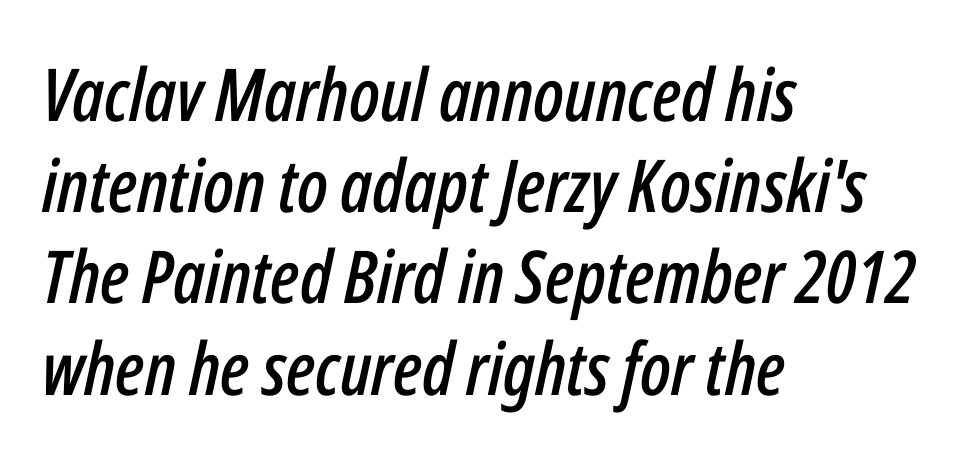
The image shows 73 px condensed type, italic (leaning right); set left-aligned, normal line spacing (1.25x), normal letter spacing, not underlined; low stroke contrast and a medium x-height.
